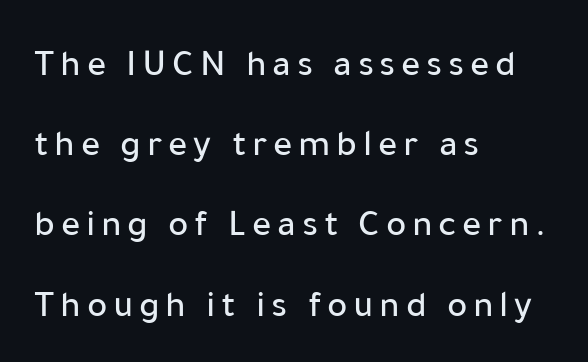
The image shows 38 px sans-serif type, upright; set left-aligned, loose line spacing (2.11x), not underlined; low stroke contrast and a medium x-height.
